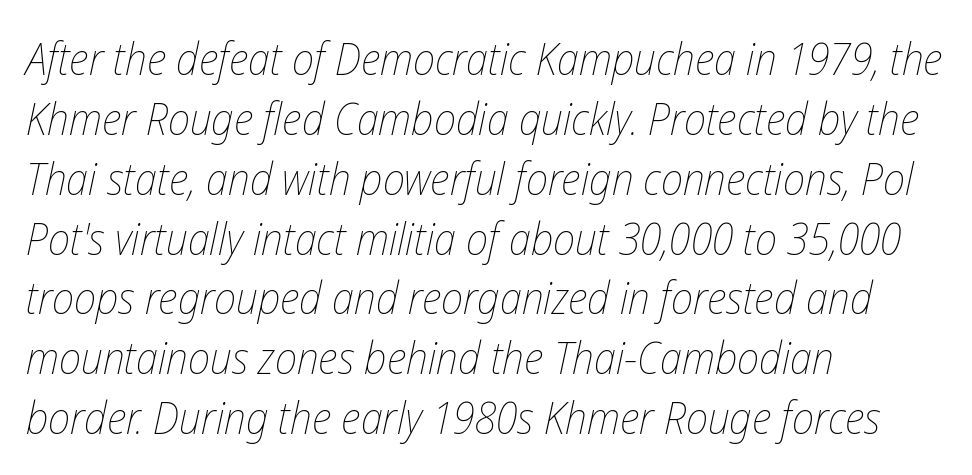
The image shows 45 px thin, condensed type, italic (leaning right); set left-aligned, normal line spacing (1.33x), normal letter spacing, not underlined; low stroke contrast and a medium x-height.
